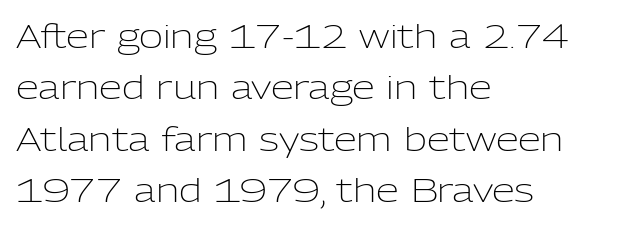
{"serif": "no", "italic": "no", "bold": "no", "weight": "light", "width": "normal", "stroke_contrast": "low", "x_height": "medium", "monospaced": "no", "underline": "no", "align": "left", "line_spacing": "normal", "line_spacing_ratio": 1.56, "letter_spacing": "normal", "letter_spacing_em": 0.0, "glyph_px": 33}
